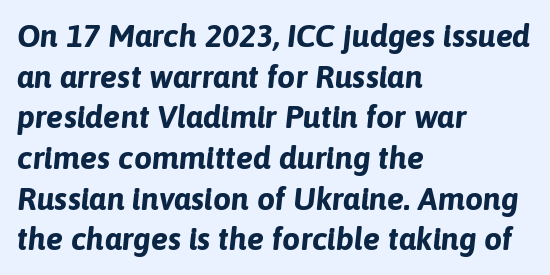
The image shows 32 px bold type, italic (leaning right); set left-aligned, normal line spacing (1.27x), normal letter spacing, not underlined; low stroke contrast and a medium x-height.
